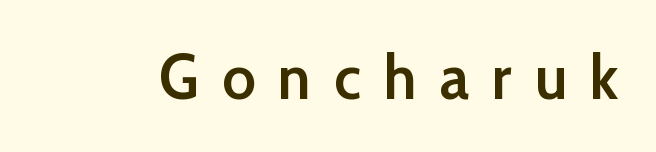
Q: Is the text bold? A: Semi-bold.
Q: Is the text italic (slanted)? A: No, it is upright.
Q: Is the typeface a serif or a sans-serif typeface? A: Sans-serif.
Q: Is the text underlined? A: No.
Q: Is the spacing between letters normal or unusually wide? A: Unusually wide.
Q: Width (condensed, normal, or wide)? A: Normal.
Q: Stroke contrast? A: Low.
Q: x-height? A: Medium.
Q: Monospaced? A: No.
